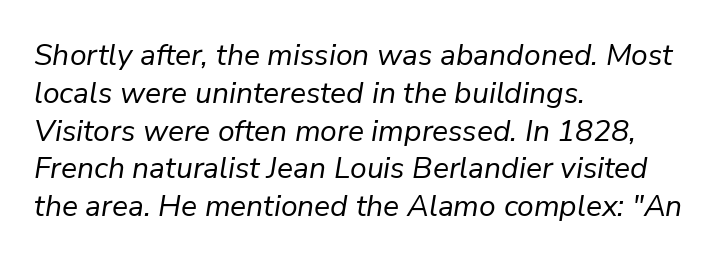
The image shows 30 px regular-weight type, italic (leaning right); set left-aligned, normal line spacing (1.26x), normal letter spacing, not underlined; low stroke contrast and a medium x-height.
